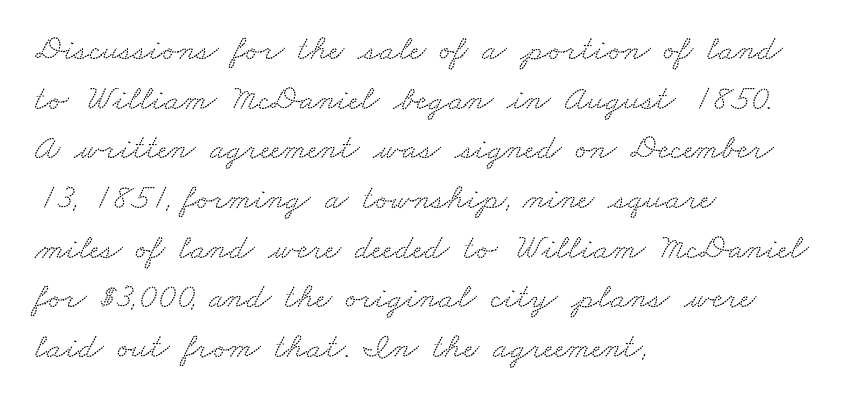
Q: Is the text underlined? A: No.
Q: How is the paragraph aligned? A: Left-aligned.
Q: Is the spacing between letters normal or unusually wide? A: Normal.
Q: Is the spacing between lines tight, normal or loose? A: Normal.
Q: Width (condensed, normal, or wide)? A: Wide.
Q: Stroke contrast? A: Low.
Q: x-height? A: Small.
Q: Monospaced? A: No.
